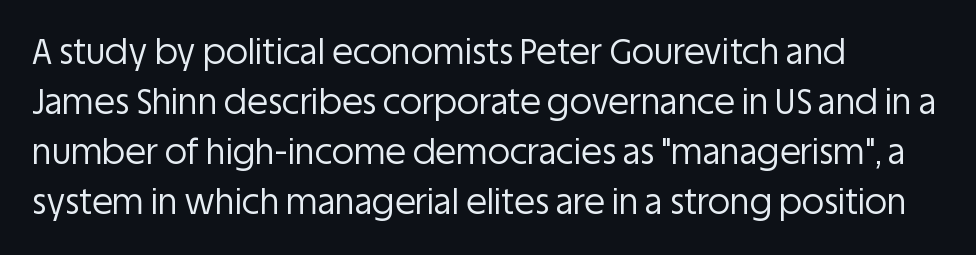
The image shows 34 px regular-weight sans-serif type, upright; set left-aligned, normal line spacing (1.47x), normal letter spacing, not underlined; low stroke contrast and a large x-height.
